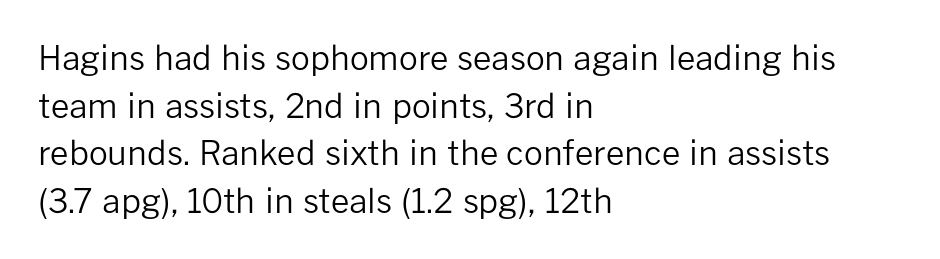
The image shows 33 px regular-weight sans-serif type, upright; set left-aligned, normal line spacing (1.44x), normal letter spacing, not underlined; low stroke contrast and a medium x-height.
